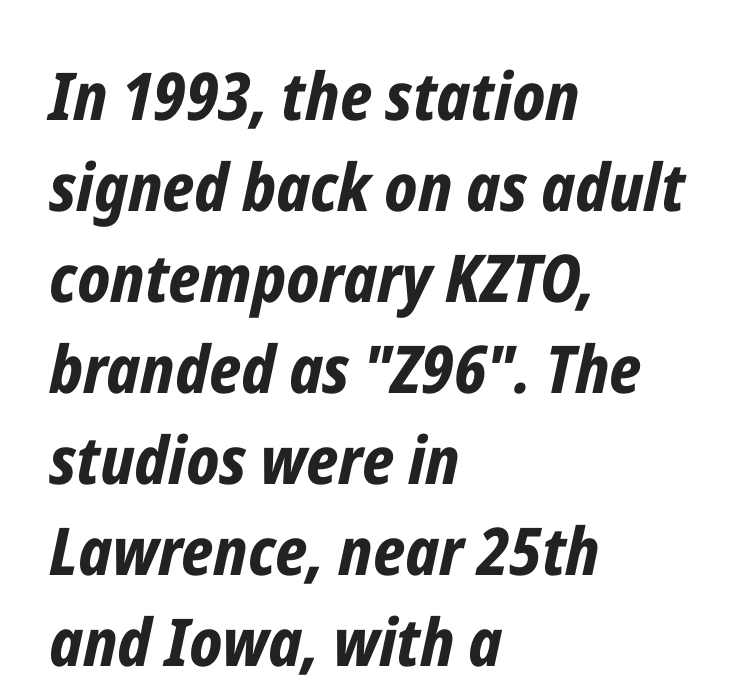
The gap between lines stays unmarked. The passage shown is typed in a proportional face where columns would drift. Each new line begins a customary step beneath the previous one. The compositor pushed each line to the left boundary.
